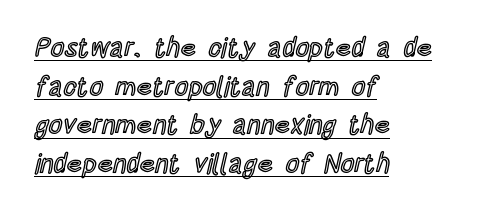
Q: Is the text italic (slanted)? A: Yes.
Q: Is the text underlined? A: Yes.
Q: How is the paragraph aligned? A: Left-aligned.
Q: Is the spacing between letters normal or unusually wide? A: Normal.
Q: Is the spacing between lines tight, normal or loose? A: Normal.
